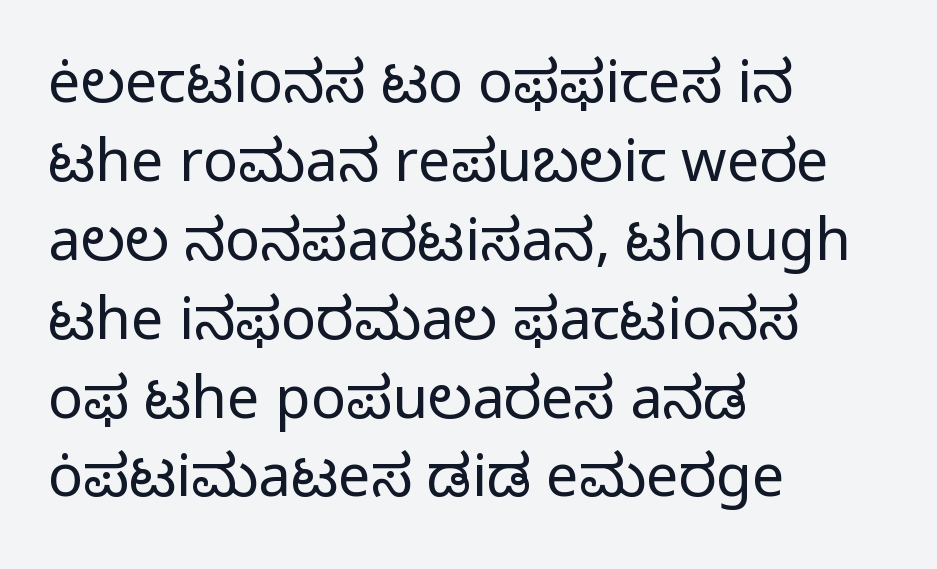
Q: Is the text bold? A: No.
Q: Is the text italic (slanted)? A: No, it is upright.
Q: Is the typeface a serif or a sans-serif typeface? A: Sans-serif.
Q: Is the text underlined? A: No.
Q: How is the paragraph aligned? A: Left-aligned.
Q: Is the spacing between letters normal or unusually wide? A: Normal.
Q: Is the spacing between lines tight, normal or loose? A: Normal.
Q: Width (condensed, normal, or wide)? A: Normal.
Q: Stroke contrast? A: Low.
Q: x-height? A: Medium.
Q: Monospaced? A: No.
